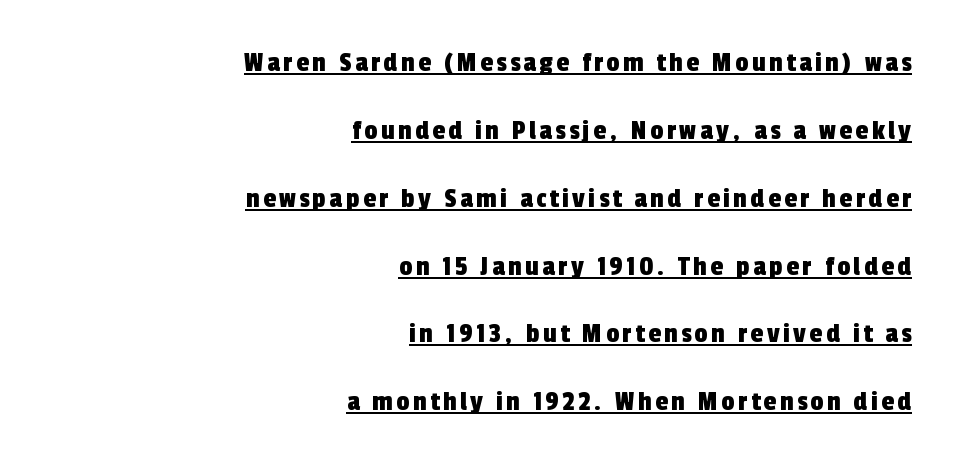
Looks like regular typesetting: each glyph gets only the width it needs. The designer dialed line spacing up above the default. A sans-serif font was chosen for this passage. Alignment: flush right.
